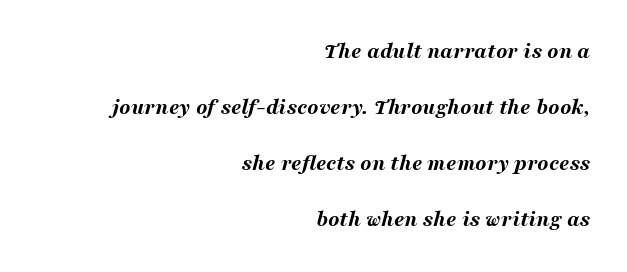
{"italic": "yes", "lean": "right", "slant_degrees": 16, "bold": "yes", "underline": "no", "align": "right", "line_spacing": "loose", "line_spacing_ratio": 2.44, "letter_spacing": "normal", "letter_spacing_em": 0.0, "glyph_px": 23}
